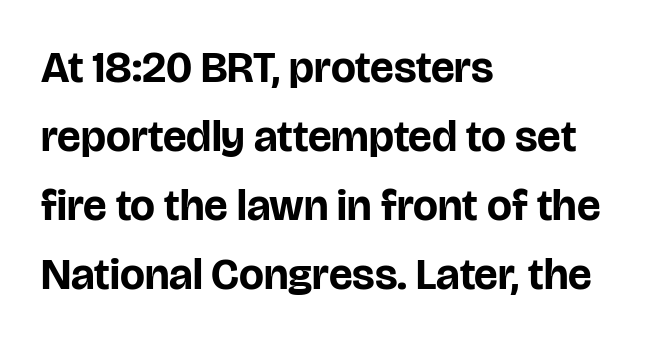
The typesetter chose a ragged-right arrangement here. Is this a fixed-width face? No — the glyphs have proportional, varying widths. If you drew a line through each stem, it would be perfectly vertical. Each word holds together tightly as a unit, with standard inter-letter gaps. Weight check: bold — yes, fully.
